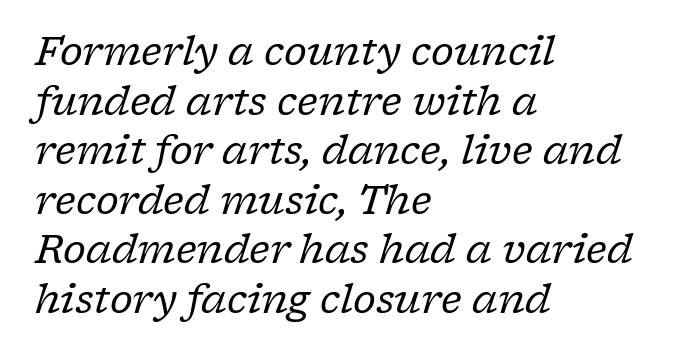
Q: Is the text bold? A: No.
Q: Is the text italic (slanted)? A: Yes, it leans right by about 17 degrees.
Q: Is the typeface a serif or a sans-serif typeface? A: Serif.
Q: Is the text underlined? A: No.
Q: How is the paragraph aligned? A: Left-aligned.
Q: Is the spacing between letters normal or unusually wide? A: Normal.
Q: Is the spacing between lines tight, normal or loose? A: Normal.
Q: Width (condensed, normal, or wide)? A: Normal.
Q: Stroke contrast? A: Low.
Q: x-height? A: Medium.
Q: Monospaced? A: No.
